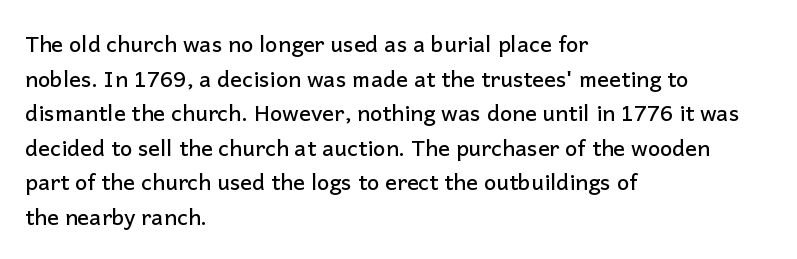
The setting favours the left margin, as ordinary paragraphs usually do. The letters stand straight up with perfectly vertical stems. Baseline-to-baseline distance is the conventional proportion of letter height. Beneath every word, the page is bare. Is the letter spacing exaggerated? No — it looks like the ordinary default.
